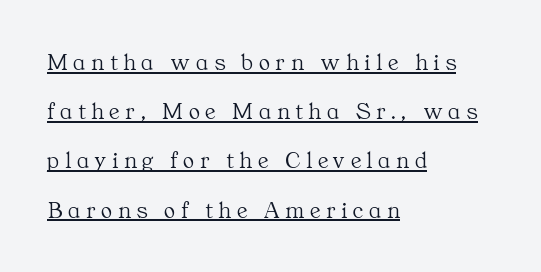
Q: Is the text bold? A: No.
Q: Is the text italic (slanted)? A: No, it is upright.
Q: Is the text underlined? A: Yes.
Q: How is the paragraph aligned? A: Left-aligned.
Q: Is the spacing between letters normal or unusually wide? A: Unusually wide.
Q: Is the spacing between lines tight, normal or loose? A: Loose.
